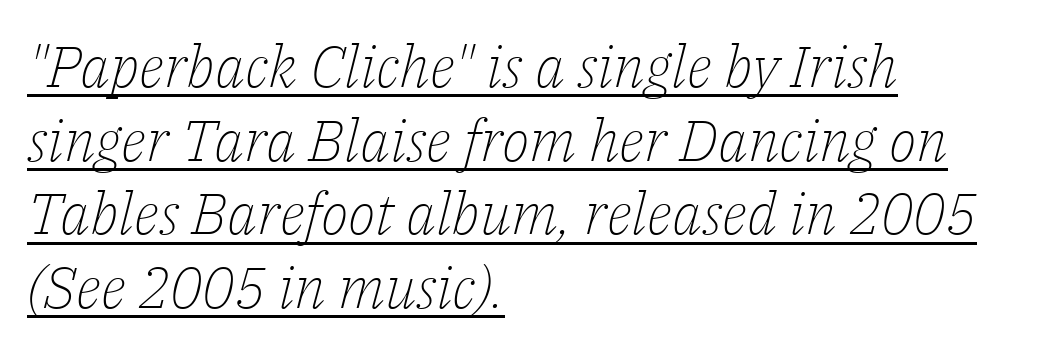
The image shows 58 px light serif type, italic (leaning right); set left-aligned, normal line spacing (1.27x), normal letter spacing, underlined; low stroke contrast and a medium x-height.
